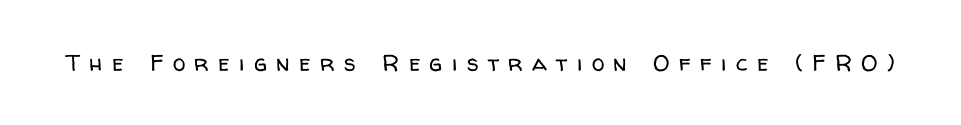
Vertical strokes here are truly vertical. The font sits on the lighter half of the weight spectrum, regular included. No word sits above an underline. Someone cranked the tracking dial way up on this one.
